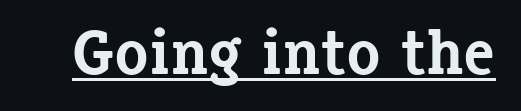
The type is set solid horizontally, with unmodified tracking. The characters look thick and weighty, a clear bold. Character widths vary here, with narrow letters taking less room than wide ones. In designer terms, the underline attribute is active on this setting. Font category for this specimen: serif.
